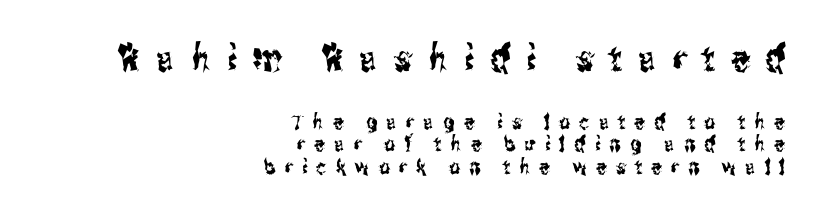
{"serif": "no", "italic": "no", "width": "condensed", "stroke_contrast": "medium", "x_height": "medium", "monospaced": "no", "underline": "no", "align": "right", "line_spacing": "tight", "line_spacing_ratio": 1.08, "letter_spacing": "wide", "letter_spacing_em": 0.44, "larger_block": "first", "size_ratio": 1.76, "glyph_px": 37}
